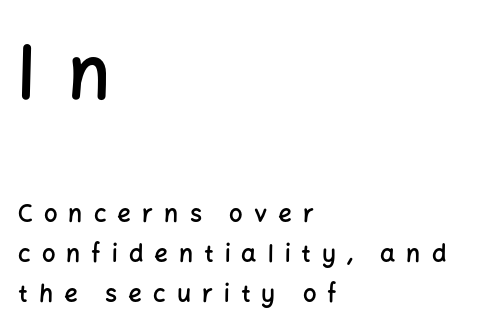
The image shows 72 px semibold sans-serif type, upright; set left-aligned, normal line spacing (1.66x), unusually wide letter spacing (+0.46 em), not underlined; the first (top) block is 3.0x larger; low stroke contrast and a medium x-height.
